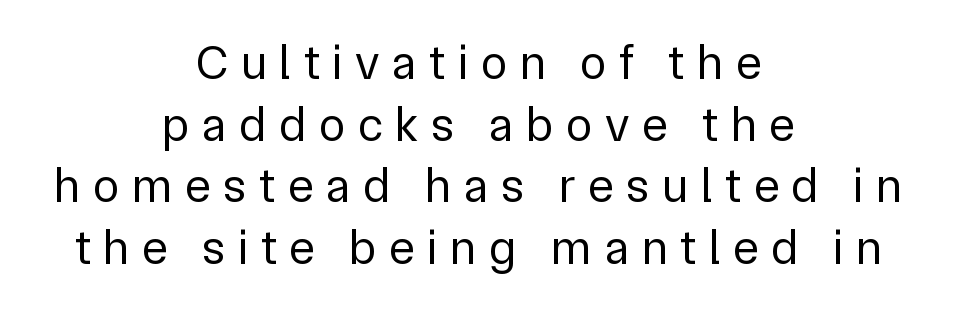
Q: Is the text bold? A: No.
Q: Is the text italic (slanted)? A: No, it is upright.
Q: Is the typeface a serif or a sans-serif typeface? A: Sans-serif.
Q: Is the text underlined? A: No.
Q: How is the paragraph aligned? A: Centered.
Q: Is the spacing between letters normal or unusually wide? A: Unusually wide.
Q: Is the spacing between lines tight, normal or loose? A: Normal.
Q: Width (condensed, normal, or wide)? A: Normal.
Q: Stroke contrast? A: Low.
Q: x-height? A: Medium.
Q: Monospaced? A: No.
